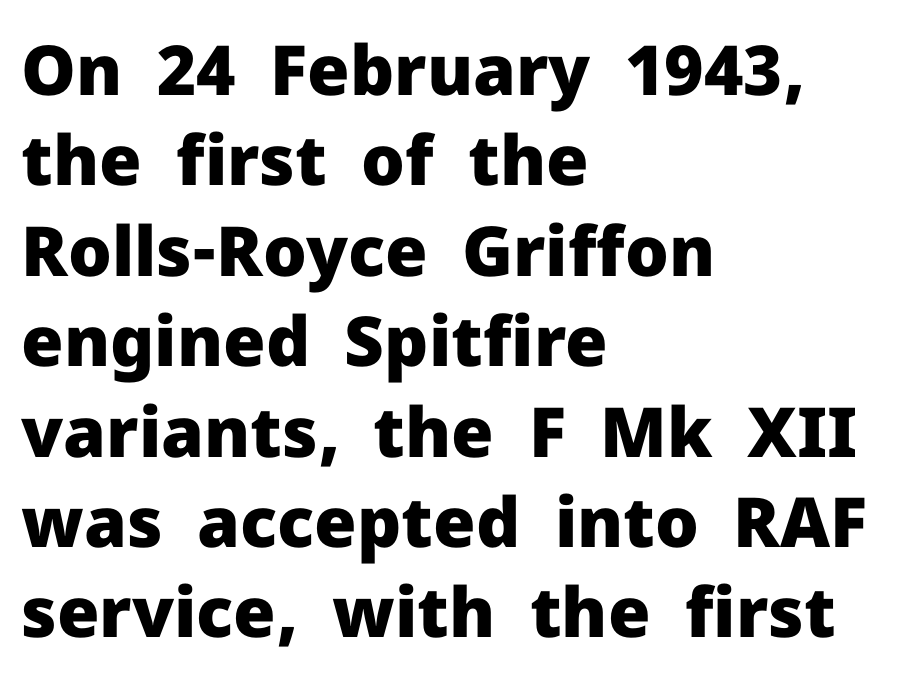
The image shows 69 px heavy sans-serif type, upright; set left-aligned, normal line spacing (1.31x), normal letter spacing, not underlined; low stroke contrast and a medium x-height.
